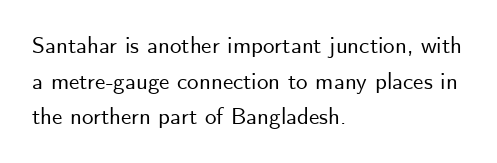
Q: Is the text italic (slanted)? A: No, it is upright.
Q: Is the text underlined? A: No.
Q: How is the paragraph aligned? A: Left-aligned.
Q: Is the spacing between letters normal or unusually wide? A: Normal.
Q: Is the spacing between lines tight, normal or loose? A: Normal.
